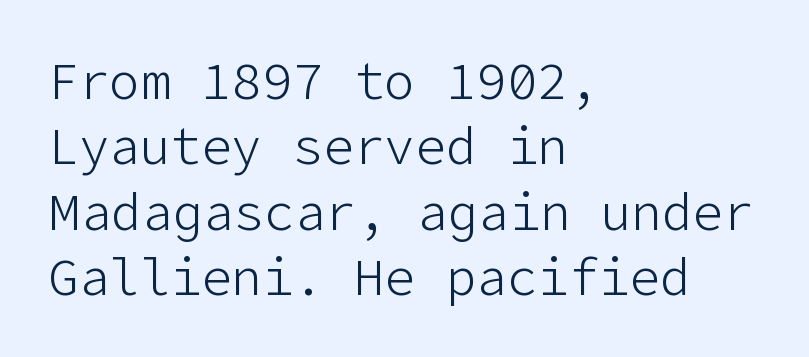
The image shows 51 px light sans-serif type, upright; set left-aligned, normal line spacing (1.28x), normal letter spacing, not underlined; low stroke contrast and a medium x-height.
